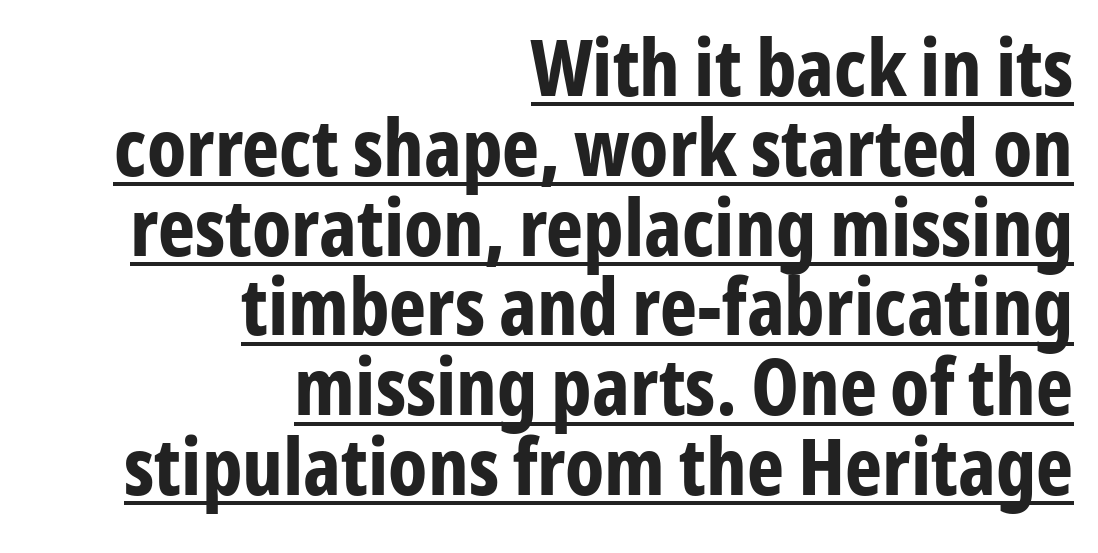
Look at the bottom of the vertical strokes: they stop flat, with no serifs. Looks like regular typesetting: each glyph gets only the width it needs. The letters sit at their default tracking, neither squeezed nor spread. These lines are set flush right with a ragged left edge. Rendered with straight, roman letterforms.
